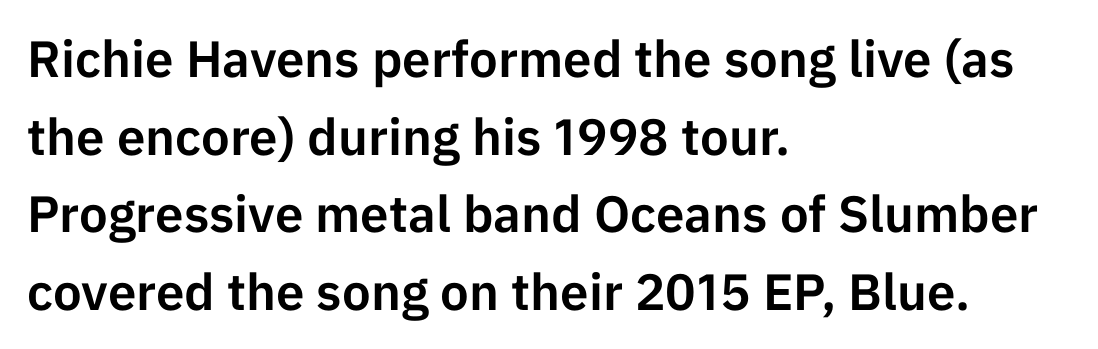
The image shows 51 px sans-serif type, upright; set left-aligned, normal line spacing (1.52x), normal letter spacing, not underlined; low stroke contrast and a medium x-height.
